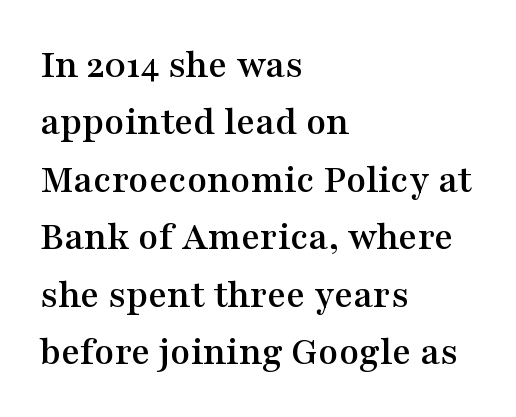
{"serif": "yes", "italic": "no", "width": "wide", "stroke_contrast": "medium", "x_height": "medium", "monospaced": "no", "underline": "no", "align": "left", "line_spacing": "normal", "line_spacing_ratio": 1.4, "letter_spacing": "normal", "letter_spacing_em": 0.0, "glyph_px": 41}
